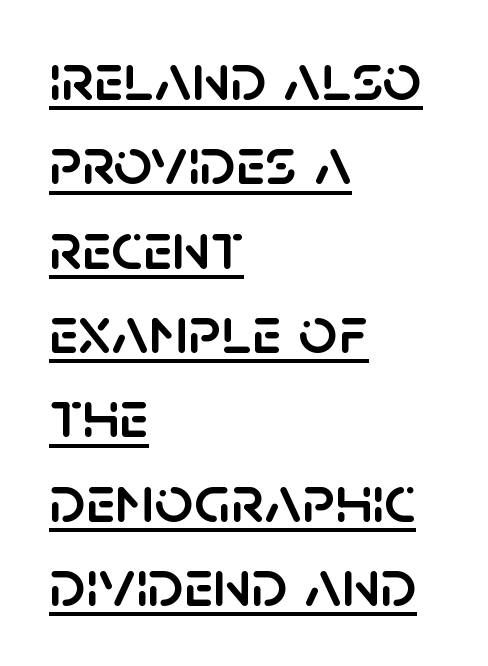
{"serif": "no", "italic": "no", "width": "normal", "stroke_contrast": "low", "x_height": "large", "monospaced": "no", "underline": "yes", "align": "left", "line_spacing_ratio": 1.24, "letter_spacing": "normal", "letter_spacing_em": 0.0, "glyph_px": 68}
